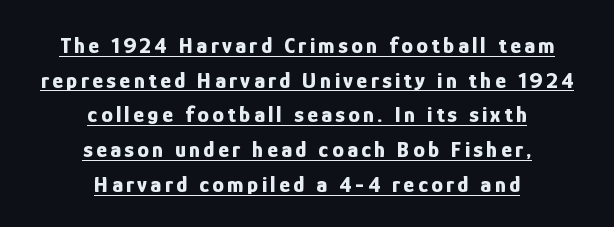
Q: Is the text bold? A: Yes.
Q: Is the text italic (slanted)? A: No, it is upright.
Q: Is the text underlined? A: Yes.
Q: How is the paragraph aligned? A: Centered.
Q: Is the spacing between lines tight, normal or loose? A: Normal.
